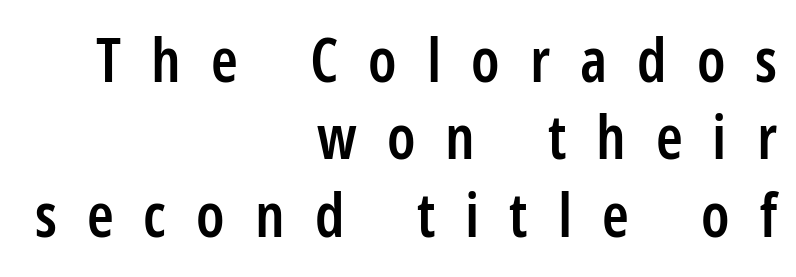
The image shows 61 px semibold, condensed sans-serif type, upright; set right-aligned, normal line spacing (1.27x), unusually wide letter spacing (+0.49 em), not underlined; low stroke contrast and a medium x-height.
